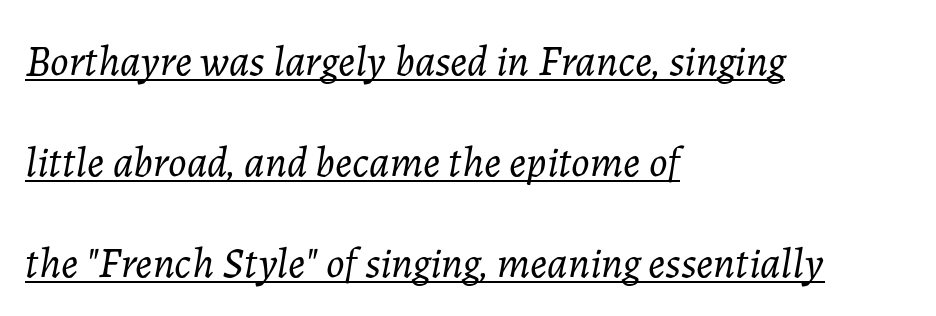
{"italic": "yes", "lean": "right", "slant_degrees": 7, "bold": "no", "weight": "light", "width": "normal", "stroke_contrast": "low", "x_height": "medium", "monospaced": "no", "underline": "yes", "align": "left", "line_spacing": "loose", "line_spacing_ratio": 2.35, "letter_spacing": "normal", "letter_spacing_em": 0.0, "glyph_px": 43}
